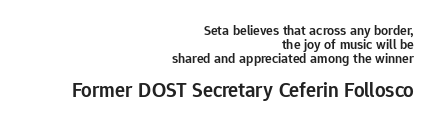
The image shows 21 px text type, upright; set right-aligned, tight line spacing (1.01x), normal letter spacing, not underlined; the second (bottom) block is 1.5x larger.
